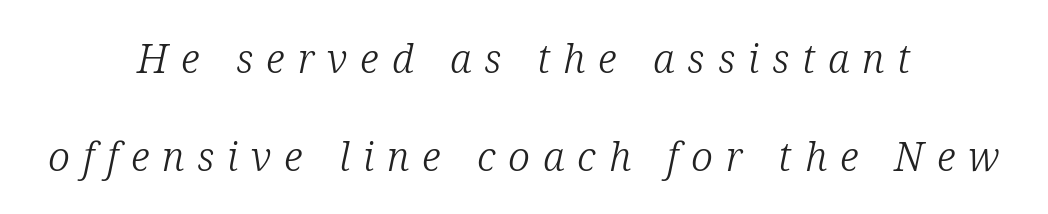
Descenders are the only things crossing below the line. The face used here is proportionally spaced, like ordinary book or web type. Stem width sits at or under what a default text font uses. Interline gaps are noticeably wide in this sample.
